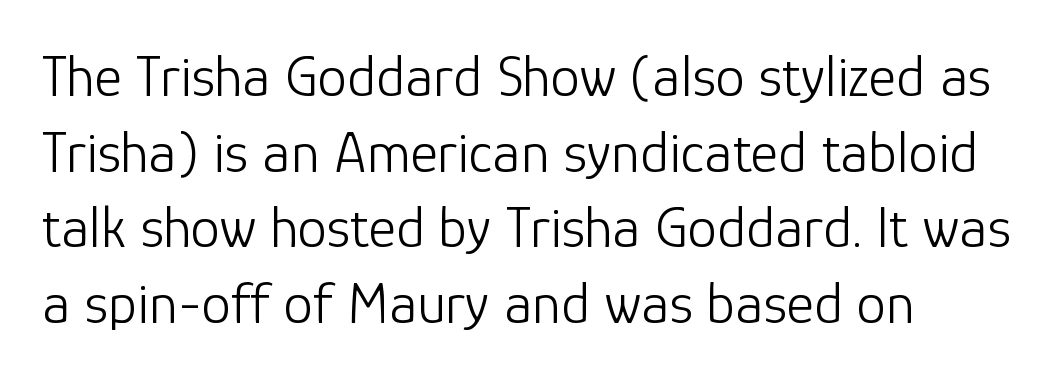
{"serif": "no", "italic": "no", "bold": "no", "weight": "light", "width": "normal", "stroke_contrast": "low", "x_height": "medium", "monospaced": "no", "underline": "no", "align": "left", "line_spacing": "normal", "line_spacing_ratio": 1.28, "letter_spacing": "normal", "letter_spacing_em": 0.0, "glyph_px": 59}
